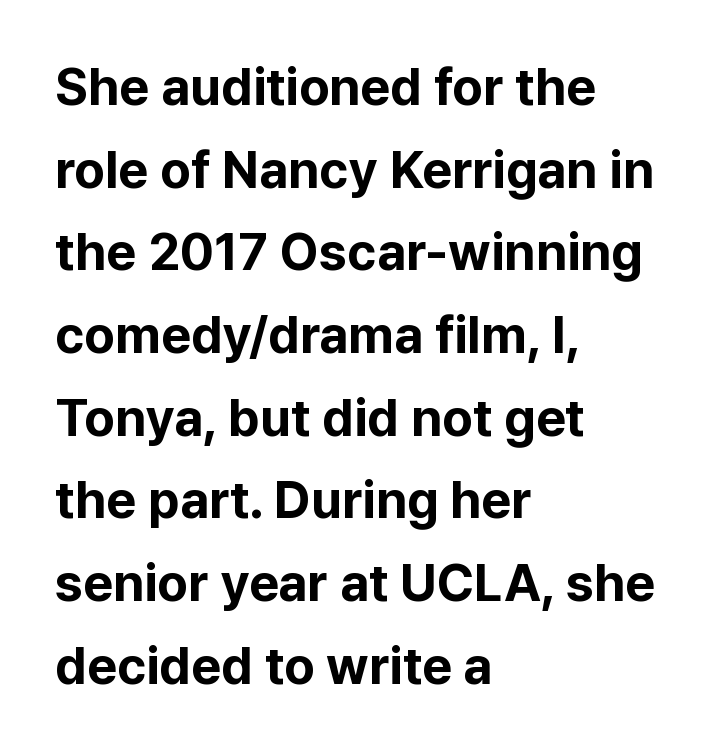
Q: Is the text bold? A: Yes.
Q: Is the text italic (slanted)? A: No, it is upright.
Q: Is the typeface a serif or a sans-serif typeface? A: Sans-serif.
Q: Is the text underlined? A: No.
Q: How is the paragraph aligned? A: Left-aligned.
Q: Is the spacing between letters normal or unusually wide? A: Normal.
Q: Is the spacing between lines tight, normal or loose? A: Normal.
Q: Width (condensed, normal, or wide)? A: Normal.
Q: Stroke contrast? A: Low.
Q: x-height? A: Medium.
Q: Monospaced? A: No.
